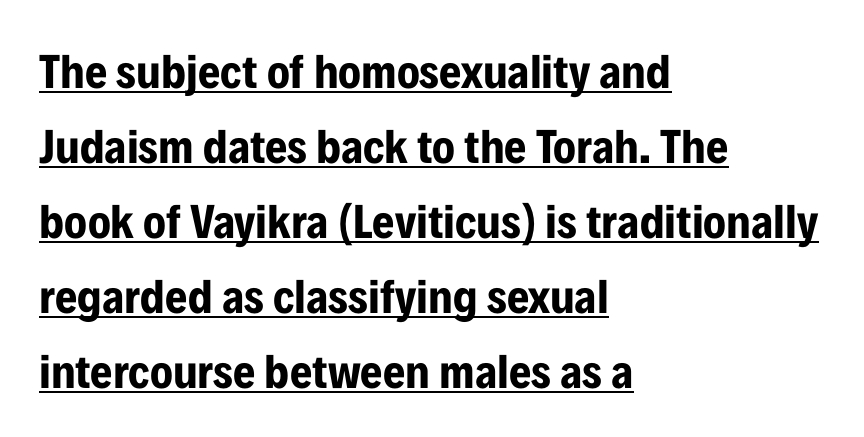
Q: Is the text bold? A: Yes.
Q: Is the text italic (slanted)? A: No, it is upright.
Q: Is the typeface a serif or a sans-serif typeface? A: Sans-serif.
Q: Is the text underlined? A: Yes.
Q: How is the paragraph aligned? A: Left-aligned.
Q: Is the spacing between letters normal or unusually wide? A: Normal.
Q: Is the spacing between lines tight, normal or loose? A: Normal.
Q: Width (condensed, normal, or wide)? A: Condensed.
Q: Stroke contrast? A: Low.
Q: x-height? A: Medium.
Q: Monospaced? A: No.
